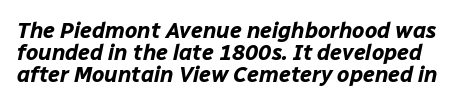
{"italic": "yes", "lean": "right", "slant_degrees": 12, "bold": "yes", "underline": "no", "line_spacing": "tight", "line_spacing_ratio": 1.01, "letter_spacing": "normal", "letter_spacing_em": 0.0, "glyph_px": 22}
